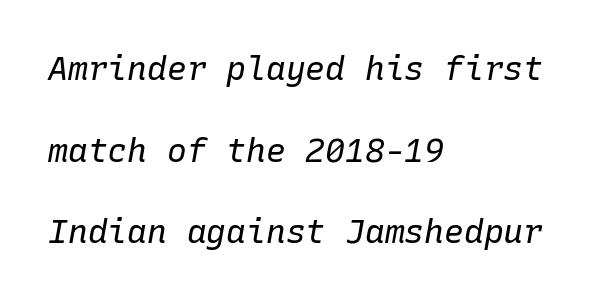
{"italic": "yes", "lean": "right", "slant_degrees": 10, "bold": "no", "weight": "regular", "width": "normal", "stroke_contrast": "low", "x_height": "medium", "monospaced": "yes", "underline": "no", "align": "left", "line_spacing": "loose", "line_spacing_ratio": 2.47, "letter_spacing": "normal", "letter_spacing_em": 0.0, "glyph_px": 33}
